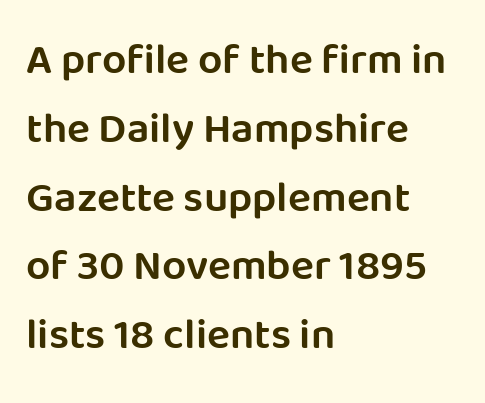
The lines in this sample share a left origin and differ only in where they stop. Ordinary non-slanted type is in use. The rows are spaced the way most documents space them. Glance below the letters and you will spot only blank space. What stands out about the letter spacing? Nothing — it is the standard amount. Serif or sans? Sans — the stroke terminals are bare.
